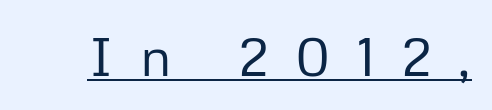
The image shows 54 px regular-weight sans-serif type, upright; set unusually wide letter spacing (+0.49 em), underlined; low stroke contrast and a medium x-height.
